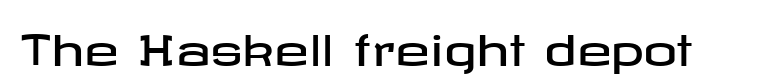
The gap between lines stays unmarked. Spacing between characters is what you'd get straight out of the box. The type sits square on the baseline with zero lean. In terms of letterform style, serifs are entirely absent.
